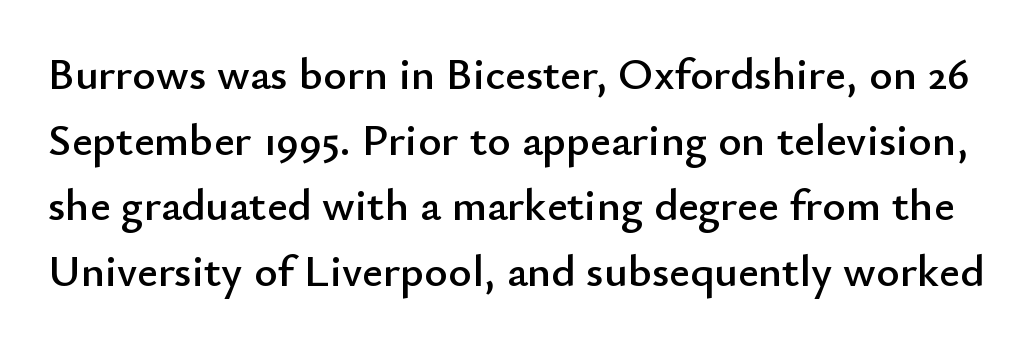
Decoration check: the copy has no underline. Think of a printed novel: that variable character pitch is what you see here. Summary of vertical rhythm: regular, with standard interline spacing. The letters stand upright; this is a roman face. The horizontal fit of the characters is conventional and even.
